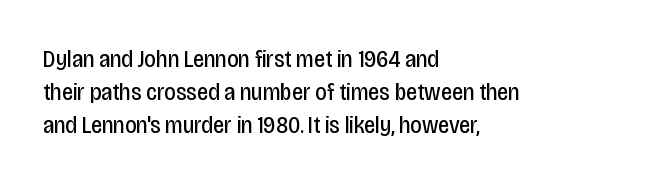
The image shows 25 px text type, upright; set left-aligned, normal line spacing (1.32x), normal letter spacing, not underlined.
